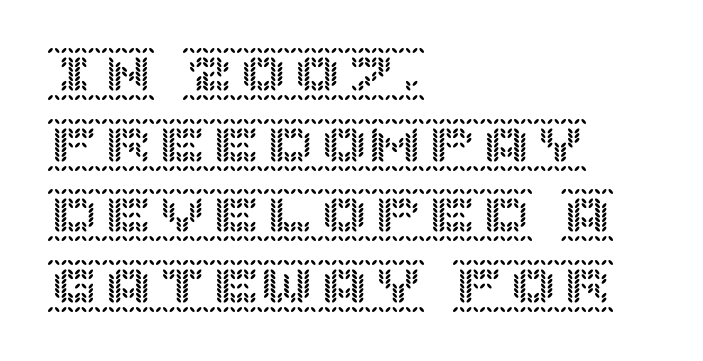
The gaps between neighbouring characters are ordinary and unremarkable. Any mark beneath the type? The region is blank. The lines in this sample share a left origin and differ only in where they stop. The font's upright variant was chosen for this text. The line-height multiplier appears to be the usual default.
